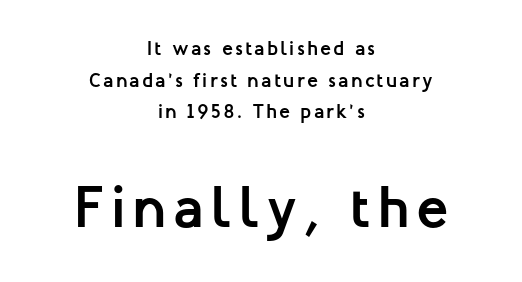
Q: Is the text bold? A: Yes.
Q: Is the text italic (slanted)? A: No, it is upright.
Q: Is the typeface a serif or a sans-serif typeface? A: Sans-serif.
Q: Is the text underlined? A: No.
Q: How is the paragraph aligned? A: Centered.
Q: Is the spacing between lines tight, normal or loose? A: Normal.
Q: Which block of text is set in a larger size, the first (top) or the second (bottom)? A: The second (bottom) one.
Q: Width (condensed, normal, or wide)? A: Normal.
Q: Stroke contrast? A: Low.
Q: x-height? A: Medium.
Q: Monospaced? A: No.
